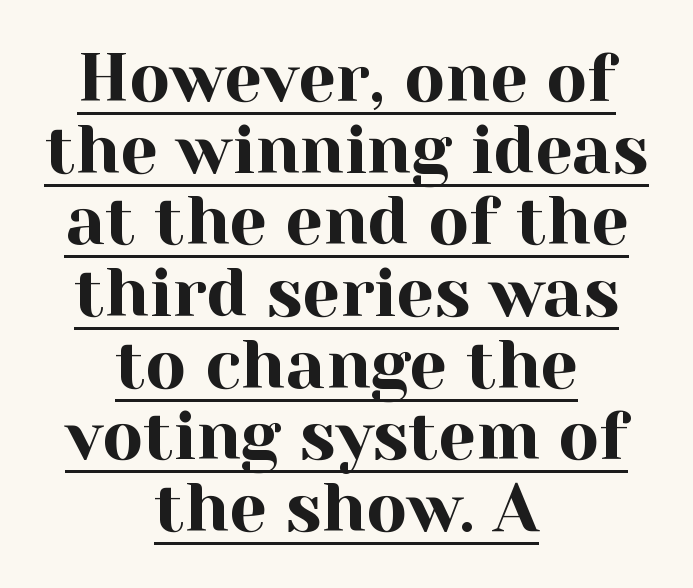
{"serif": "yes", "italic": "no", "width": "normal", "x_height": "medium", "monospaced": "no", "underline": "yes", "align": "center", "line_spacing": "tight", "line_spacing_ratio": 1.07, "letter_spacing": "normal", "letter_spacing_em": 0.0, "glyph_px": 67}
